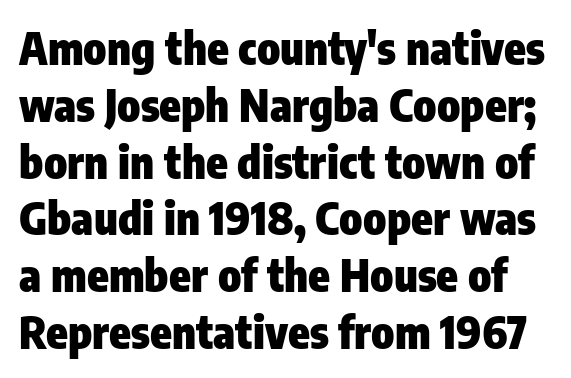
Q: Is the text bold? A: Yes.
Q: Is the text italic (slanted)? A: No, it is upright.
Q: Is the typeface a serif or a sans-serif typeface? A: Sans-serif.
Q: Is the text underlined? A: No.
Q: Is the spacing between letters normal or unusually wide? A: Normal.
Q: Is the spacing between lines tight, normal or loose? A: Normal.
Q: Width (condensed, normal, or wide)? A: Condensed.
Q: Stroke contrast? A: Low.
Q: x-height? A: Medium.
Q: Monospaced? A: No.
